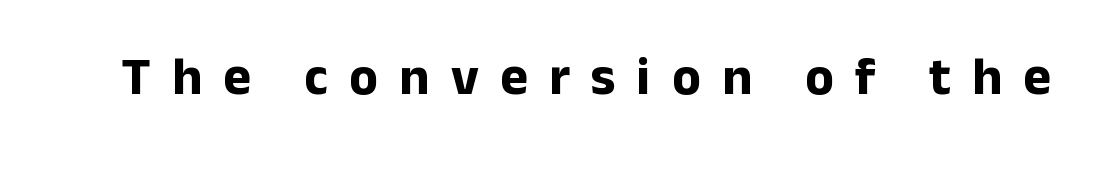
The image shows 53 px bold sans-serif type, upright; set unusually wide letter spacing (+0.4 em), not underlined; low stroke contrast and a medium x-height.
